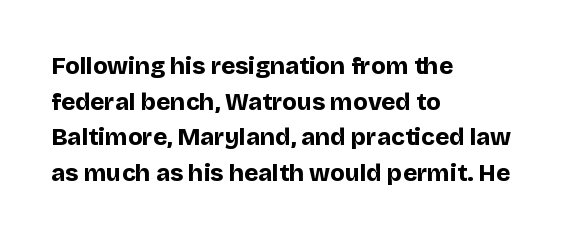
{"italic": "no", "bold": "yes", "underline": "no", "align": "left", "line_spacing": "normal", "line_spacing_ratio": 1.48, "letter_spacing": "normal", "letter_spacing_em": 0.0, "glyph_px": 24}
